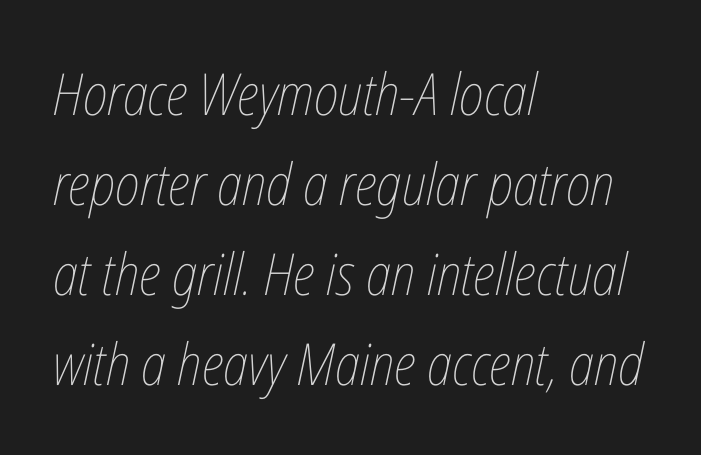
Q: Is the text bold? A: No.
Q: Is the text italic (slanted)? A: Yes, it leans right by about 12 degrees.
Q: Is the text underlined? A: No.
Q: How is the paragraph aligned? A: Left-aligned.
Q: Is the spacing between letters normal or unusually wide? A: Normal.
Q: Is the spacing between lines tight, normal or loose? A: Normal.
Q: Width (condensed, normal, or wide)? A: Condensed.
Q: Stroke contrast? A: Low.
Q: x-height? A: Medium.
Q: Monospaced? A: No.
